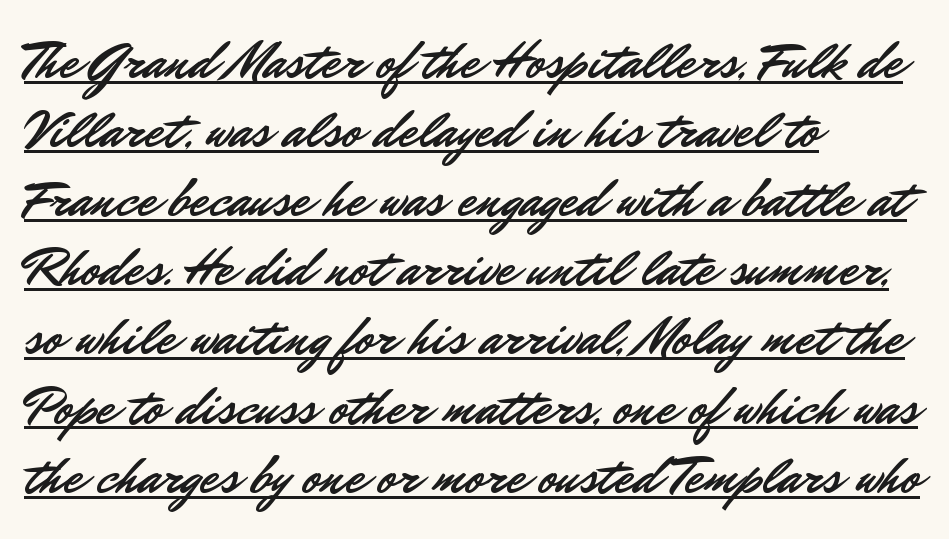
The image shows 54 px sans-serif type; set left-aligned, normal line spacing (1.28x), normal letter spacing, underlined; low stroke contrast and a small x-height.
